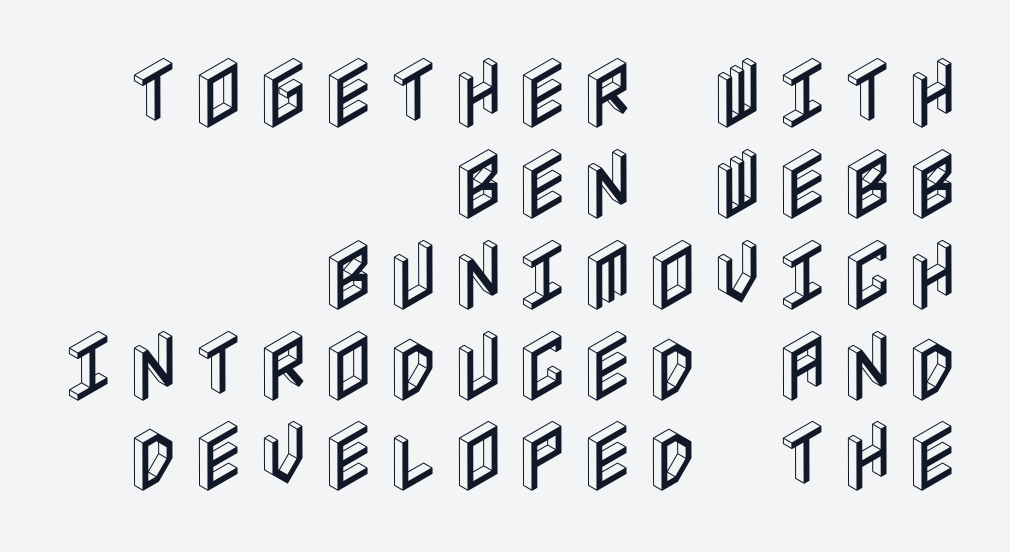
The image shows 77 px condensed type, upright; set right-aligned, line spacing 1.18x, not underlined; a large x-height.
